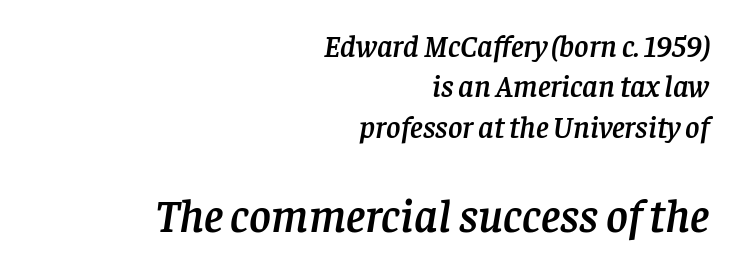
The space beneath each line is pristine and unruled. Each word holds together tightly as a unit, with standard inter-letter gaps. Casual observation: everything's shoved over to the right. In terms of letterform style, serifs are clearly present. Line spacing here is normal.
